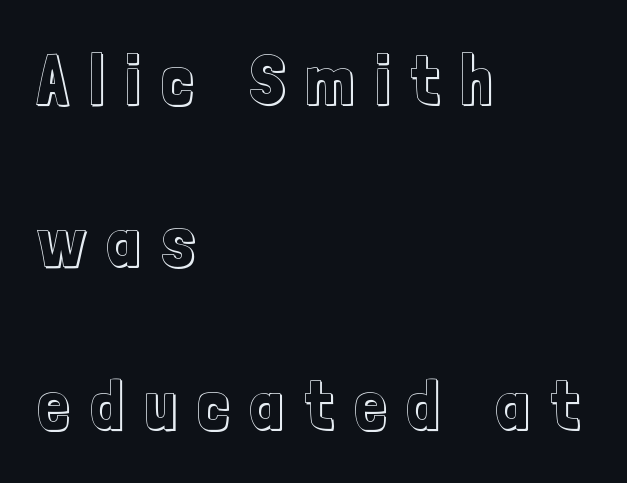
This sample has the flowing, uneven cadence of proportional lettering. In CSS terms this would be text-align: left. Designer's note — italics off, roman on. Letters rest on an invisible, unmarked baseline.
